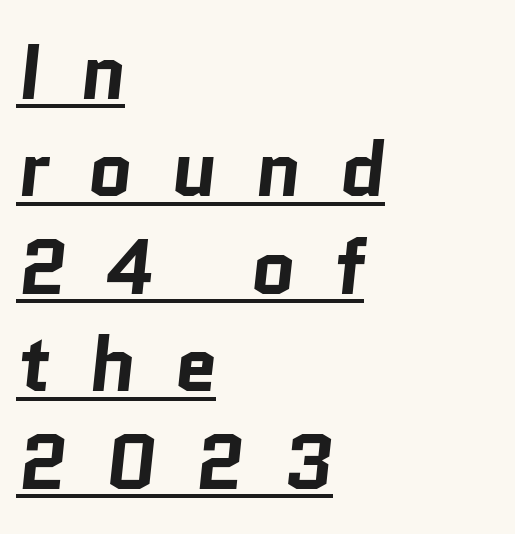
Tracking here is generous; glyphs stand well apart from one another. The font family rendered here belongs to the sans-serif group. A student would call this left alignment; a typographer would say flush left, rag right. Baseline-to-baseline distance is the conventional proportion of letter height. Note the varied advance widths — an 'i' is clearly narrower than an 'm'.
